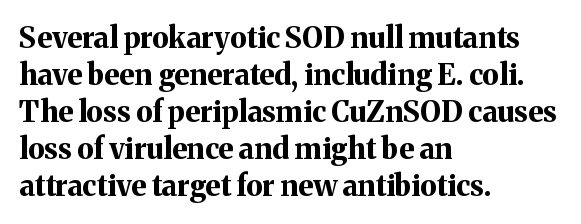
Q: Is the text bold? A: Yes.
Q: Is the text italic (slanted)? A: No, it is upright.
Q: Is the typeface a serif or a sans-serif typeface? A: Serif.
Q: Is the text underlined? A: No.
Q: How is the paragraph aligned? A: Left-aligned.
Q: Is the spacing between letters normal or unusually wide? A: Normal.
Q: Is the spacing between lines tight, normal or loose? A: Normal.
Q: Width (condensed, normal, or wide)? A: Normal.
Q: Stroke contrast? A: Medium.
Q: x-height? A: Medium.
Q: Monospaced? A: No.
